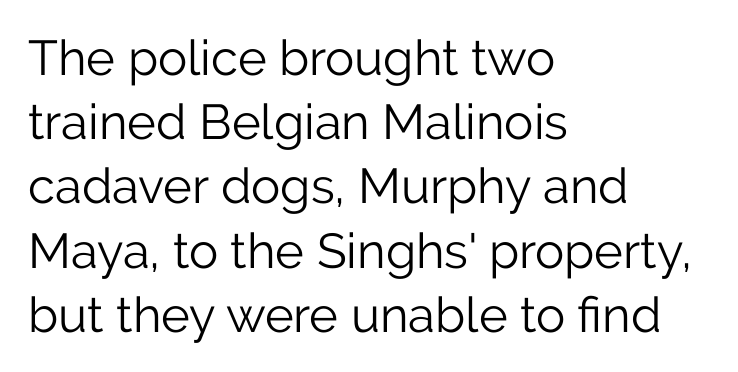
Stroke terminals: plain, sans-serif. Designer's note — italics off, roman on. Heft: none added — not bold. A typesetter would call this proportional, since set widths differ per character. The compositor pushed each line to the left boundary.
